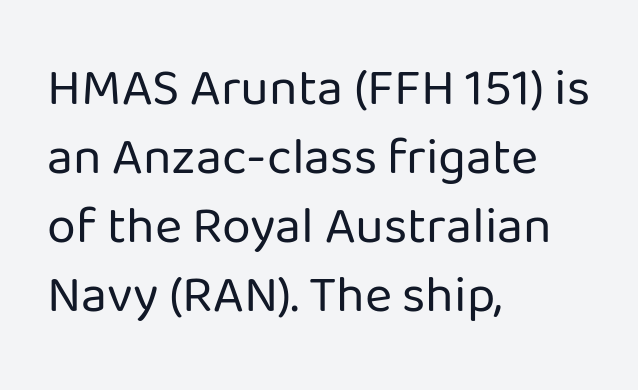
{"serif": "no", "italic": "no", "bold": "no", "weight": "regular", "width": "normal", "stroke_contrast": "low", "x_height": "medium", "monospaced": "no", "underline": "no", "align": "left", "line_spacing": "normal", "line_spacing_ratio": 1.33, "letter_spacing": "normal", "letter_spacing_em": 0.0, "glyph_px": 52}
